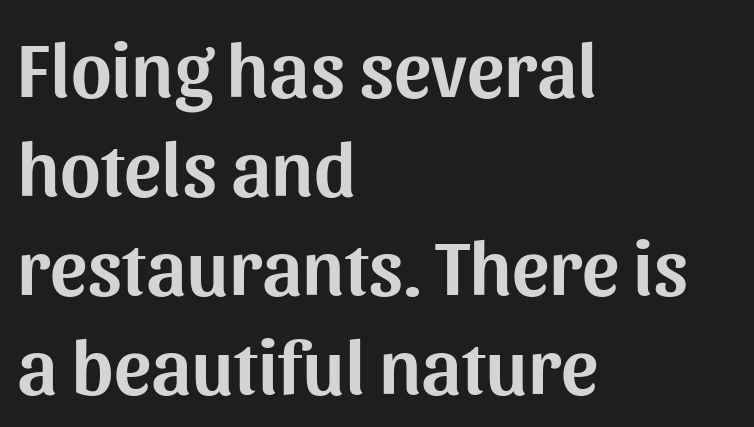
A typesetter would call this leading conventional body-copy spacing. Check under the words: just untouched page. Honestly, the letter spacing is just normal — you wouldn't notice it. Style check: upright.
